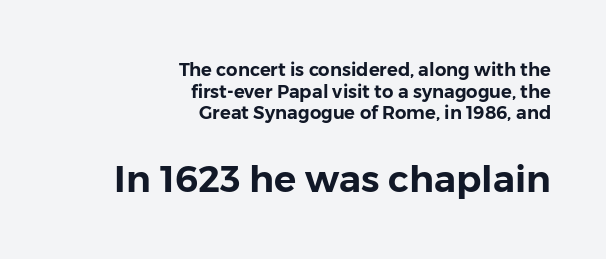
{"serif": "no", "italic": "no", "width": "normal", "stroke_contrast": "low", "x_height": "medium", "monospaced": "no", "underline": "no", "align": "right", "line_spacing_ratio": 1.2, "letter_spacing": "normal", "letter_spacing_em": 0.0, "larger_block": "second", "size_ratio": 2.06, "glyph_px": 37}
